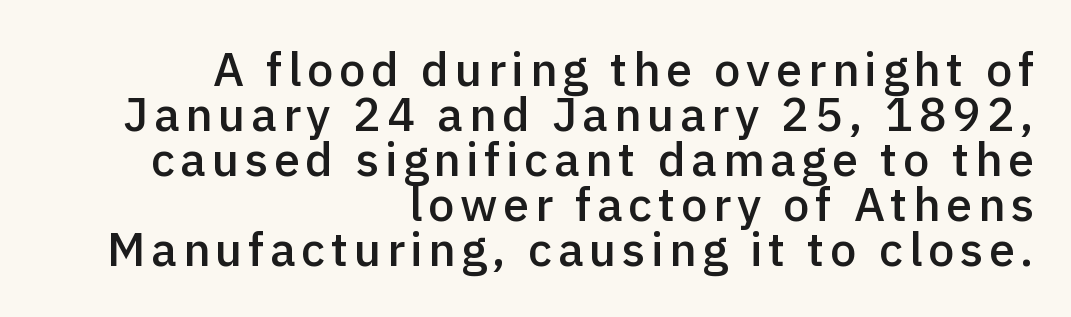
Q: Is the text bold? A: Semi-bold.
Q: Is the text italic (slanted)? A: No, it is upright.
Q: Is the typeface a serif or a sans-serif typeface? A: Sans-serif.
Q: Is the text underlined? A: No.
Q: How is the paragraph aligned? A: Right-aligned.
Q: Is the spacing between lines tight, normal or loose? A: Tight.
Q: Width (condensed, normal, or wide)? A: Normal.
Q: x-height? A: Medium.
Q: Monospaced? A: No.
